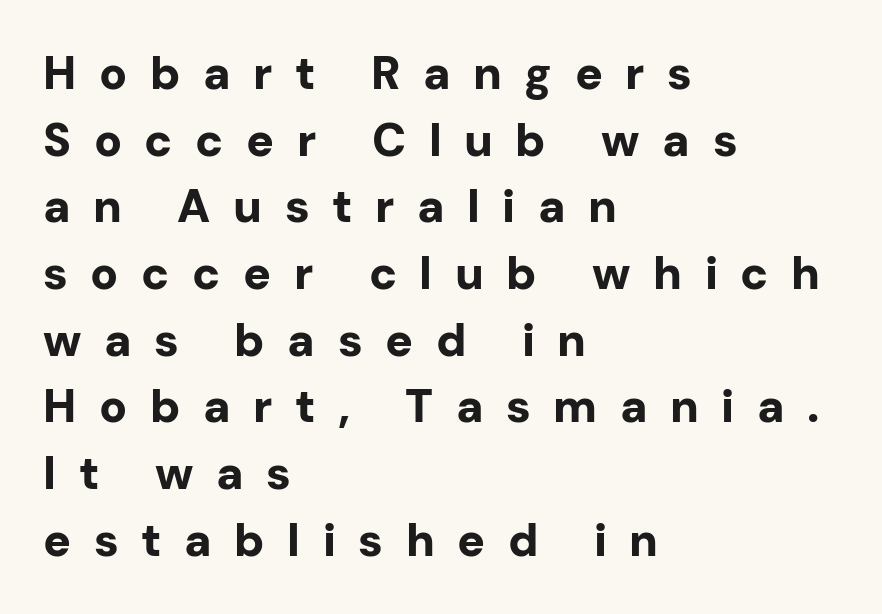
The image shows 46 px bold sans-serif type, upright; set left-aligned, normal line spacing (1.45x), unusually wide letter spacing (+0.49 em), not underlined; low stroke contrast and a medium x-height.
